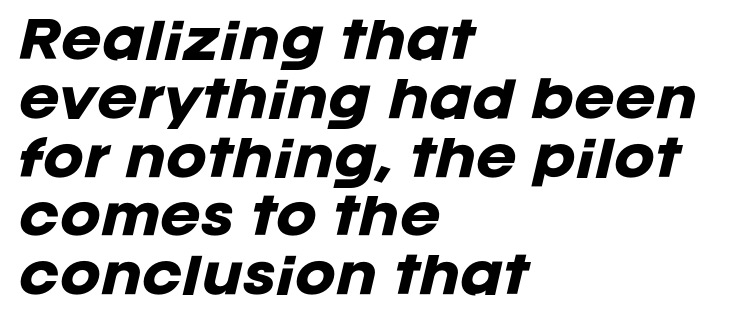
The image shows 49 px heavy type, italic (leaning right); set left-aligned, line spacing 1.2x, normal letter spacing, not underlined; low stroke contrast and a large x-height.
